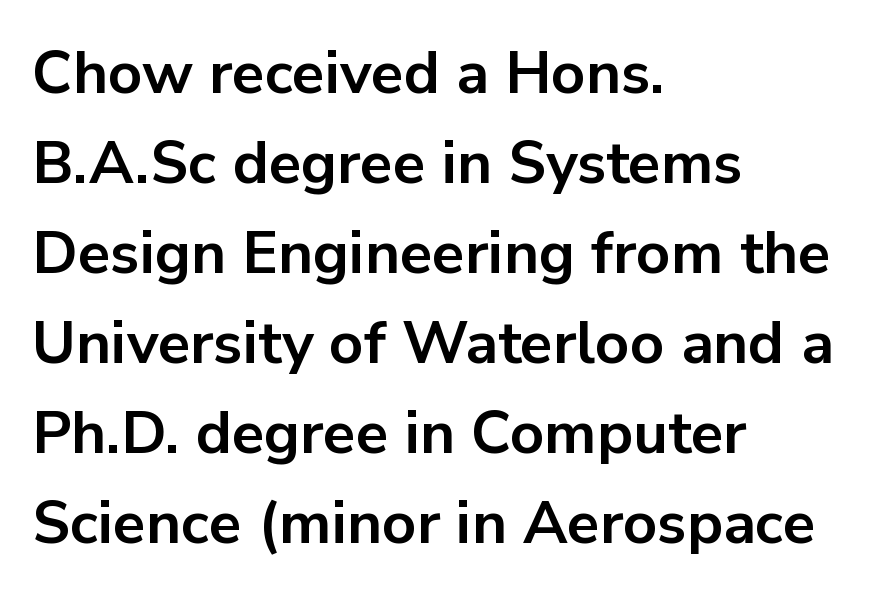
The baseline area is clear. Does the weight exceed regular? Yes, all the way to bold. No extra tracking has been applied to these lines. Is this a fixed-width face? No — the glyphs have proportional, varying widths.
